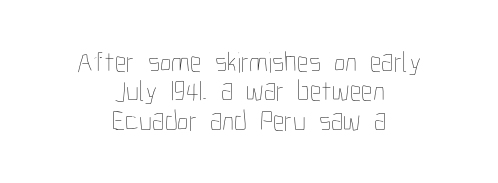
The image shows 29 px thin, condensed type, upright; set centered, tight line spacing (1.01x), normal letter spacing, not underlined; low stroke contrast and a medium x-height.
